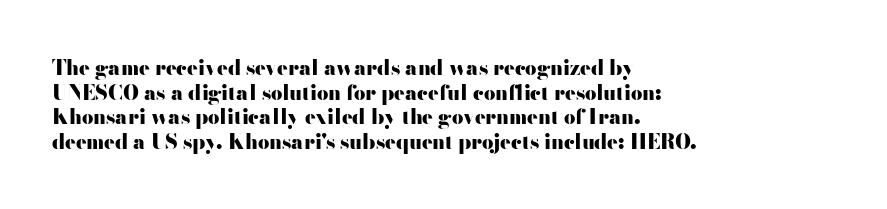
The image shows 20 px bold type, upright; set left-aligned, line spacing 1.23x, normal letter spacing, not underlined.
